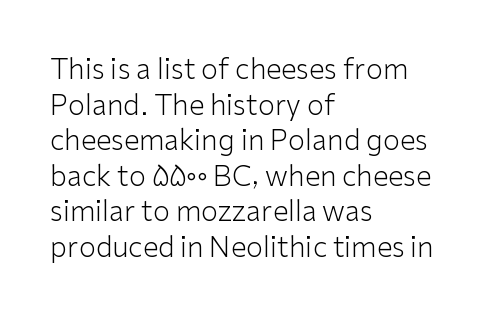
The horizontal fit of the characters is conventional and even. Left-aligned paragraph, ragged on the right. No word sits above an underline. Note the varied advance widths — an 'i' is clearly narrower than an 'm'.
